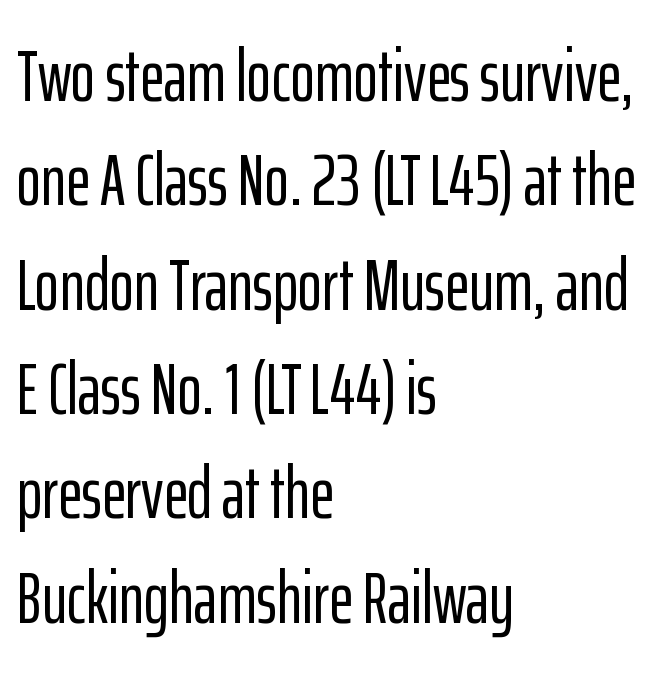
The image shows 74 px condensed sans-serif type, upright; set left-aligned, normal line spacing (1.41x), normal letter spacing, not underlined; low stroke contrast and a medium x-height.
